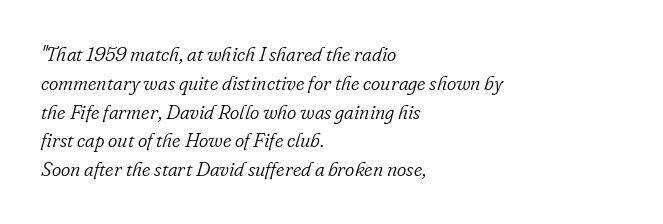
Q: Is the text bold? A: No.
Q: Is the text italic (slanted)? A: Yes, it leans right by about 16 degrees.
Q: Is the text underlined? A: No.
Q: How is the paragraph aligned? A: Left-aligned.
Q: Is the spacing between letters normal or unusually wide? A: Normal.
Q: Is the spacing between lines tight, normal or loose? A: Normal.
